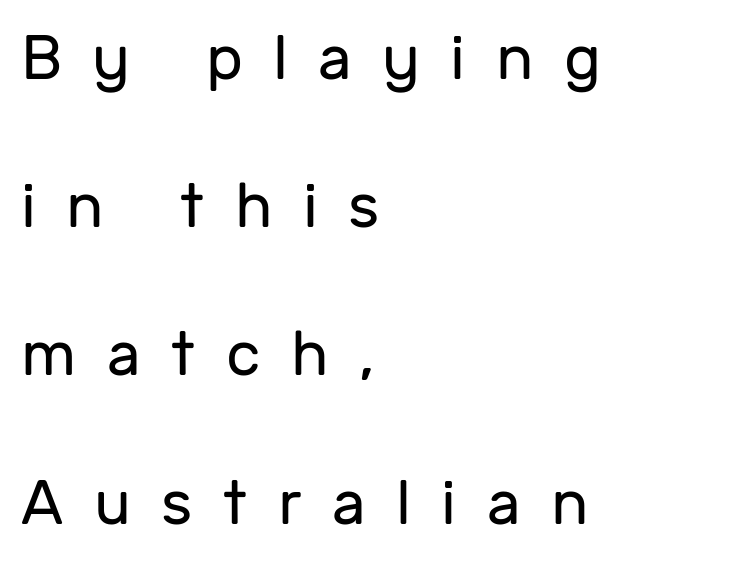
Q: Is the text bold? A: No.
Q: Is the text italic (slanted)? A: No, it is upright.
Q: Is the typeface a serif or a sans-serif typeface? A: Sans-serif.
Q: Is the text underlined? A: No.
Q: How is the paragraph aligned? A: Left-aligned.
Q: Is the spacing between letters normal or unusually wide? A: Unusually wide.
Q: Is the spacing between lines tight, normal or loose? A: Loose.
Q: Width (condensed, normal, or wide)? A: Normal.
Q: Stroke contrast? A: Low.
Q: x-height? A: Medium.
Q: Monospaced? A: No.
